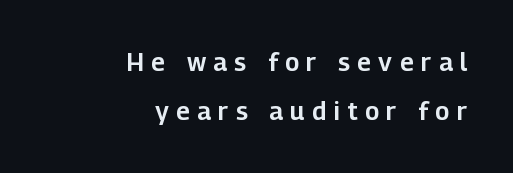
{"italic": "no", "underline": "no", "align": "right", "line_spacing": "loose", "line_spacing_ratio": 1.97, "letter_spacing": "wide", "letter_spacing_em": 0.3, "glyph_px": 25}
